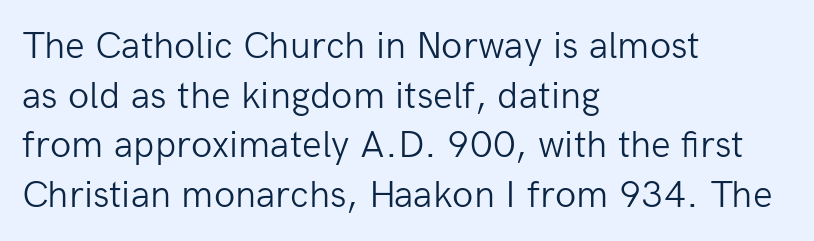
{"serif": "no", "italic": "no", "bold": "no", "weight": "light", "width": "normal", "stroke_contrast": "low", "x_height": "medium", "monospaced": "no", "underline": "no", "align": "left", "line_spacing": "normal", "line_spacing_ratio": 1.27, "letter_spacing": "normal", "letter_spacing_em": 0.0, "glyph_px": 39}
